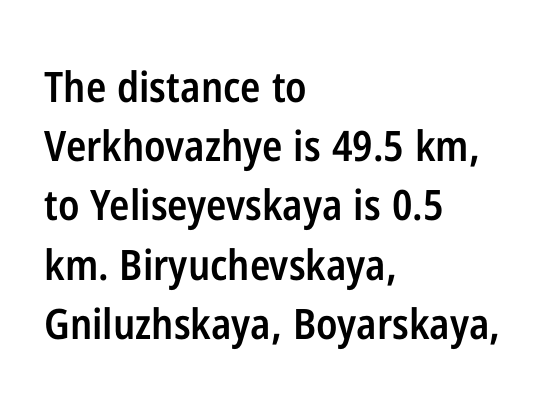
This is roman type, the default non-slanted kind. This sample is left-justified, so line endings fall wherever the words run out. The line-height multiplier appears to be the usual default. No feet cap the strokes, marking this as sans-serif type. Does extra space separate the letters? No, they use regular spacing. The passage shown is not underscored anywhere.
